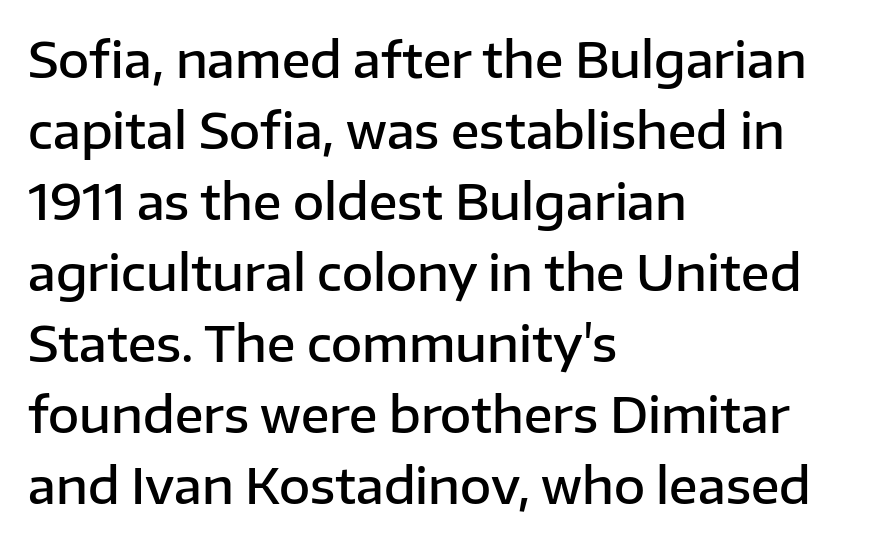
Do the characters align in a grid? No, the font is proportional. A normal amount of white space separates one row of letters from the next. Honestly, there is no underline to notice here at all. Visually the block forms a straight wall on the left and a jagged coastline on the right.
